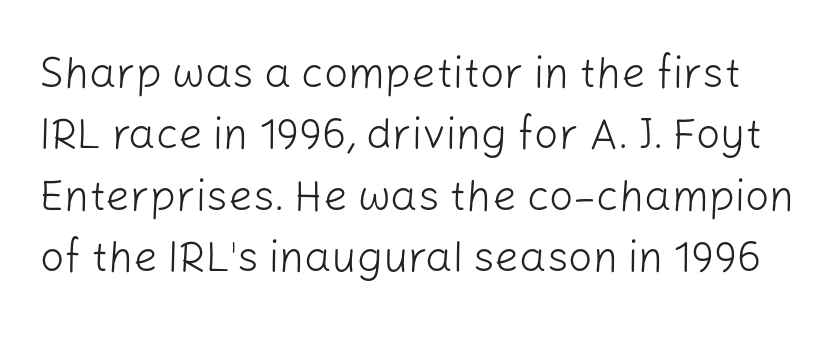
The image shows 43 px light sans-serif type, upright; set normal line spacing (1.43x), normal letter spacing, not underlined; low stroke contrast and a medium x-height.
